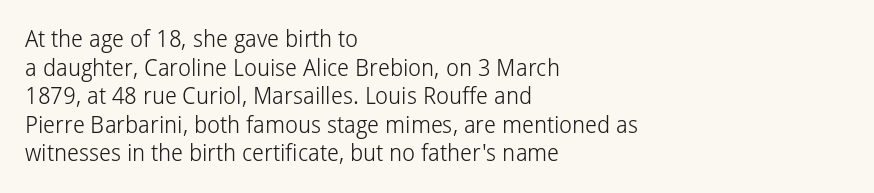
Beneath every word, the page is bare. On a weight scale, this lands at 450 or below. Look at the tracking — it's just the regular setting, nothing added. The typesetter chose a ragged-right arrangement here. Upright lettering throughout.
